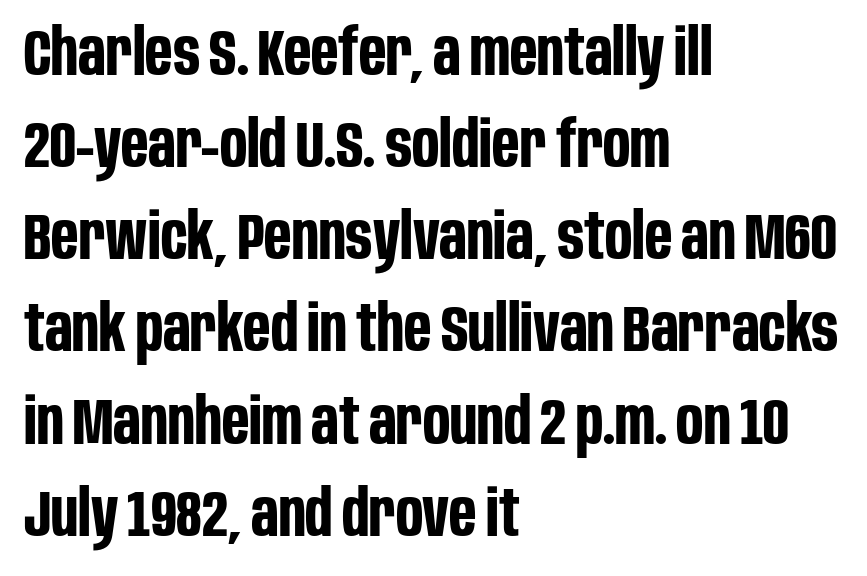
Caption: multi-line text, flush left, ragged right. Letterform terminals end flat and unadorned throughout the passage. The gaps between neighbouring characters are ordinary and unremarkable. The rendering uses natural spacing where letterforms have individual widths. Quick note: interline space is typical.
